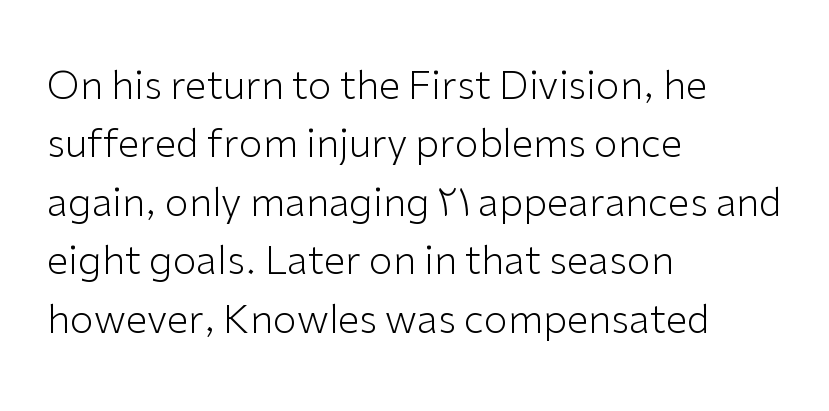
{"serif": "no", "italic": "no", "bold": "no", "weight": "light", "width": "normal", "stroke_contrast": "low", "x_height": "medium", "monospaced": "no", "underline": "no", "align": "left", "line_spacing": "normal", "line_spacing_ratio": 1.5, "letter_spacing": "normal", "letter_spacing_em": 0.0, "glyph_px": 39}
